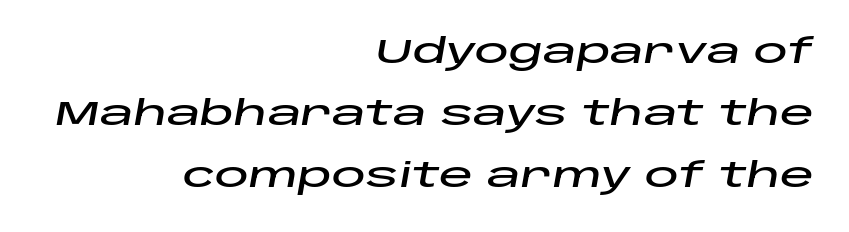
The lines are quadded right. The typography opts for an oblique posture over an upright one. Caption: standard tracking, unaltered. Each letter keeps its own natural width here, so spacing adapts to shape. The space beneath each line is pristine and unruled.
